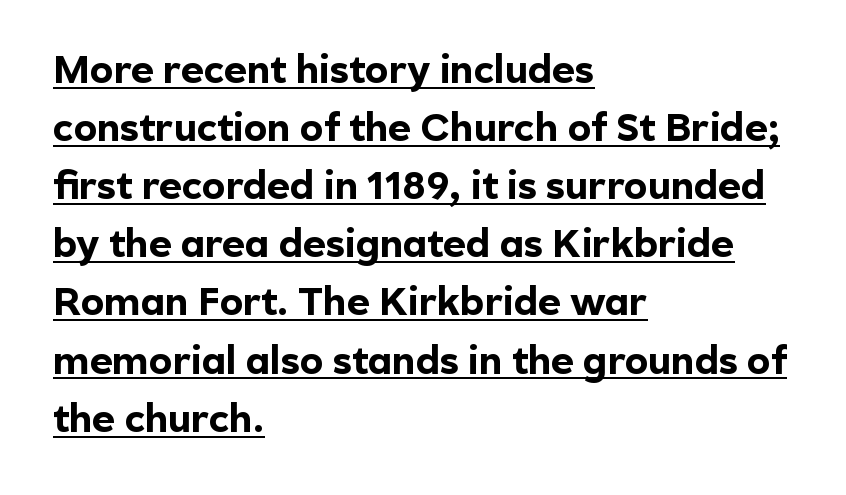
Q: Is the text bold? A: Yes.
Q: Is the text italic (slanted)? A: No, it is upright.
Q: Is the typeface a serif or a sans-serif typeface? A: Sans-serif.
Q: Is the text underlined? A: Yes.
Q: How is the paragraph aligned? A: Left-aligned.
Q: Is the spacing between letters normal or unusually wide? A: Normal.
Q: Is the spacing between lines tight, normal or loose? A: Normal.
Q: Width (condensed, normal, or wide)? A: Normal.
Q: x-height? A: Medium.
Q: Monospaced? A: No.
